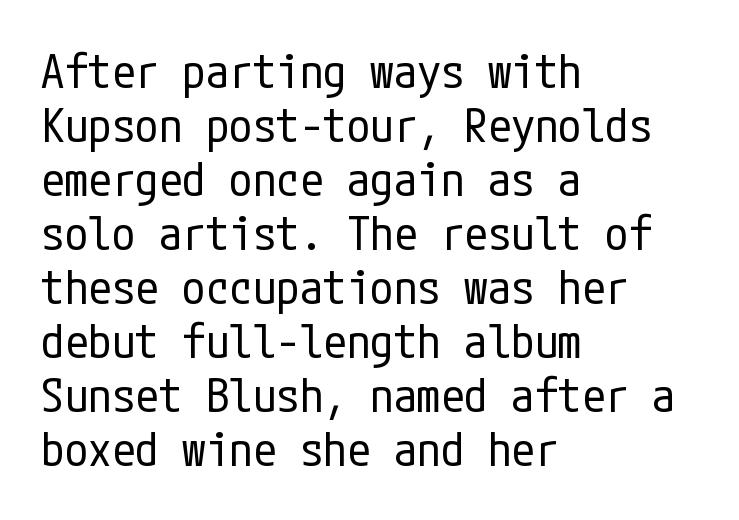
A typesetter would label this face a sans. Is the stroke heavy? The answer is a plain regular-or-lighter. One glance says dense: line gaps are narrower than usual. Unmarked baselines from the first word to the last. These lines stack with their left ends in a neat column.
